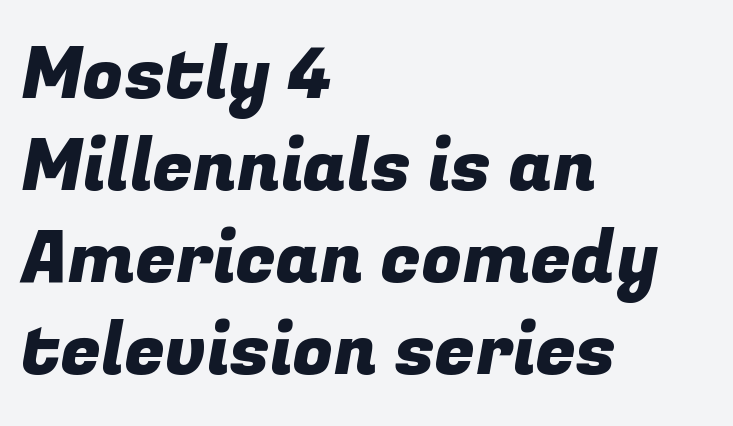
Do the characters align in a grid? No, the font is proportional. Default kerning and tracking; the words read as compact shapes. The designer left line spacing at the default. I'd call this a sans setting — the letters go barefoot. Horizontal alignment here is leftward, the default for most running prose.
